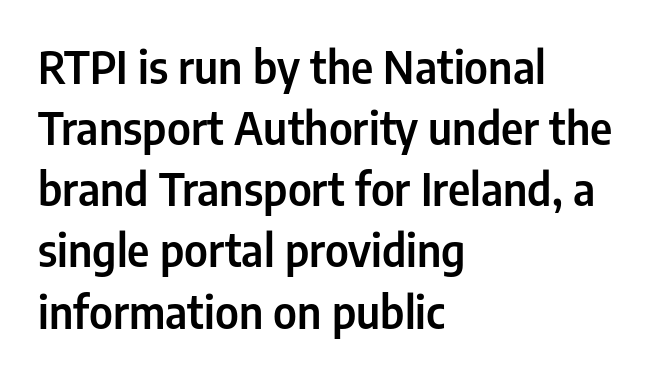
Q: Is the text italic (slanted)? A: No, it is upright.
Q: Is the typeface a serif or a sans-serif typeface? A: Sans-serif.
Q: Is the text underlined? A: No.
Q: How is the paragraph aligned? A: Left-aligned.
Q: Is the spacing between letters normal or unusually wide? A: Normal.
Q: Is the spacing between lines tight, normal or loose? A: Normal.
Q: Width (condensed, normal, or wide)? A: Condensed.
Q: Stroke contrast? A: Low.
Q: x-height? A: Medium.
Q: Monospaced? A: No.
